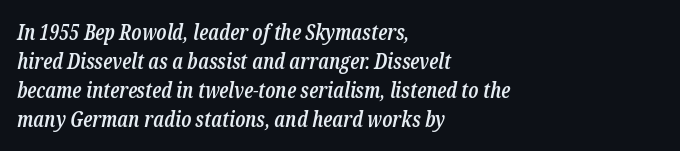
Notice how the passage keeps a crisp vertical edge on the left only. Every character sits at an angle, as italics do. The string is rendered with underlining switched off. Weight: semibold (demi). In terms of letterspacing, this is plain default setting.
